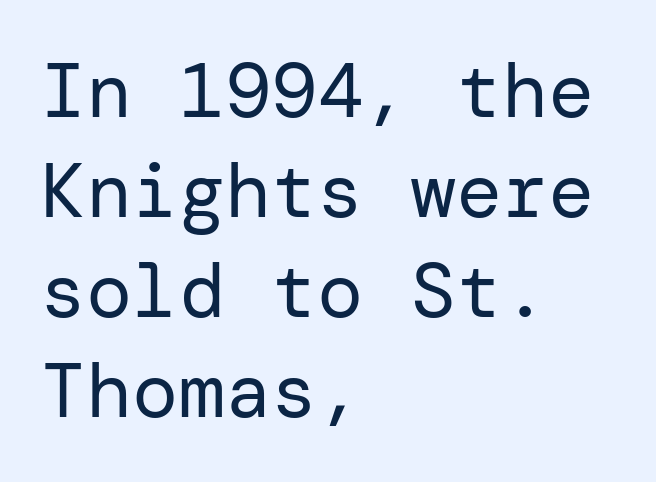
The image shows 77 px regular-weight sans-serif type, upright; set left-aligned, normal line spacing (1.3x), normal letter spacing, not underlined; low stroke contrast and a medium x-height.
